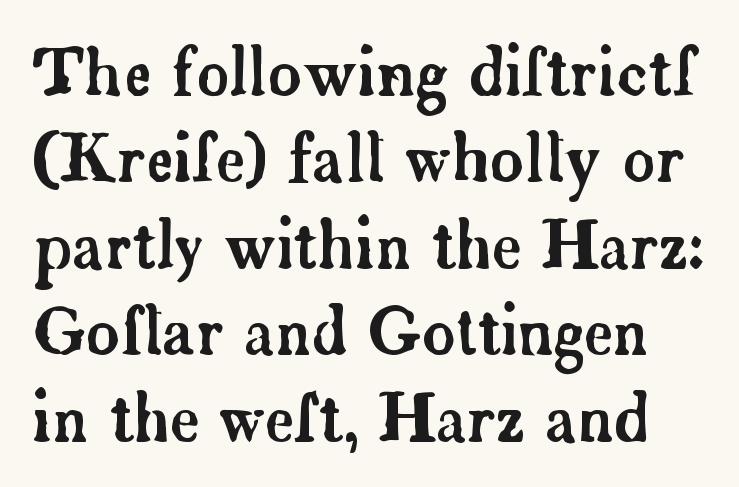
Check under the words: just untouched page. Successive baselines arrive at the customary interval. Ordinary non-slanted type is in use. Typographically, this falls in the serif category. Nothing unusual about the tracking: characters are spaced as the font intends. Think of a printed novel: that variable character pitch is what you see here.
